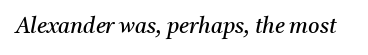
Q: Is the text bold? A: No.
Q: Is the text italic (slanted)? A: Yes, it leans right by about 11 degrees.
Q: Is the text underlined? A: No.
Q: Is the spacing between letters normal or unusually wide? A: Normal.
